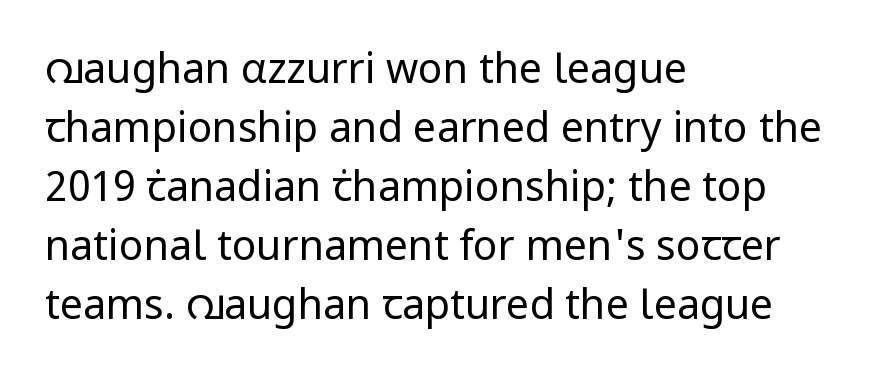
Nothing sits at the stroke ends, so this counts as sans-serif. Letters have the restrained weight of plain body copy at most. Short and long lines alike share a common starting point at left. Style check: upright. This sample keeps an unexceptional amount of space between lines.
